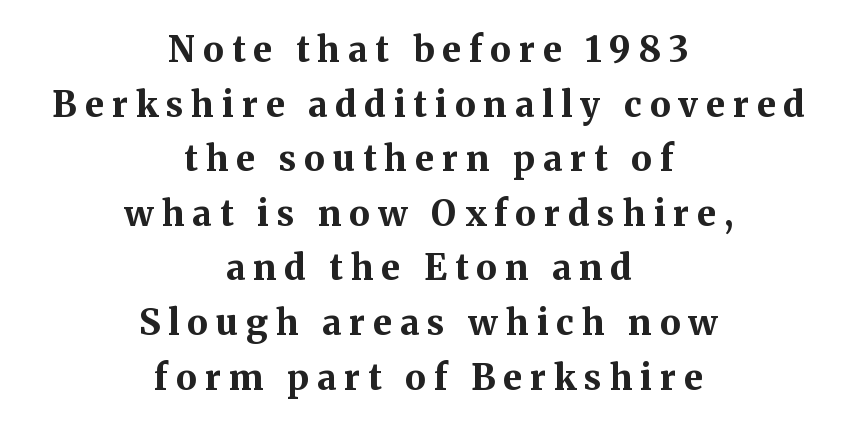
{"serif": "yes", "italic": "no", "bold": "yes", "weight": "bold", "width": "normal", "stroke_contrast": "medium", "x_height": "medium", "monospaced": "no", "underline": "no", "align": "center", "line_spacing": "normal", "line_spacing_ratio": 1.56, "letter_spacing": "wide", "letter_spacing_em": 0.23, "glyph_px": 35}
